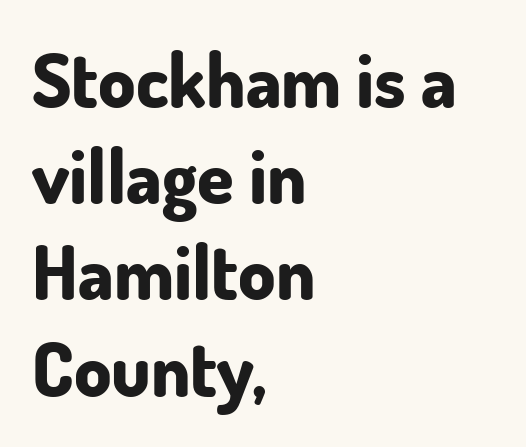
Q: Is the text bold? A: Yes.
Q: Is the text italic (slanted)? A: No, it is upright.
Q: Is the typeface a serif or a sans-serif typeface? A: Sans-serif.
Q: Is the text underlined? A: No.
Q: How is the paragraph aligned? A: Left-aligned.
Q: Is the spacing between letters normal or unusually wide? A: Normal.
Q: Is the spacing between lines tight, normal or loose? A: Normal.
Q: Width (condensed, normal, or wide)? A: Normal.
Q: Stroke contrast? A: Low.
Q: x-height? A: Small.
Q: Monospaced? A: No.
